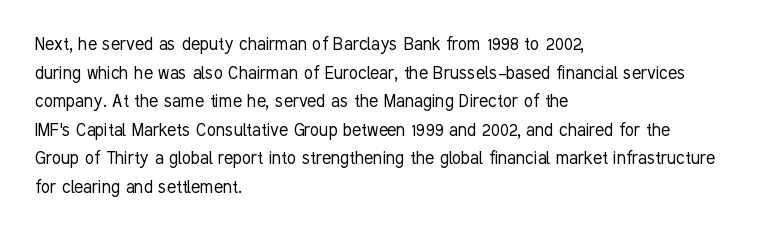
Line beginnings align vertically; line endings do not. Whoever set this chose a conventional vertical rhythm. Stroke mass is kept to a normal reading level or below. Nobody touched the tracking dial on this one.
